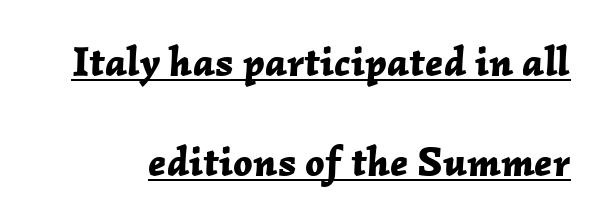
Q: Is the text bold? A: Yes.
Q: Is the text italic (slanted)? A: Yes, it leans right by about 2 degrees.
Q: Is the text underlined? A: Yes.
Q: Is the spacing between letters normal or unusually wide? A: Normal.
Q: Is the spacing between lines tight, normal or loose? A: Loose.
Q: Width (condensed, normal, or wide)? A: Normal.
Q: Stroke contrast? A: Low.
Q: x-height? A: Medium.
Q: Monospaced? A: No.
